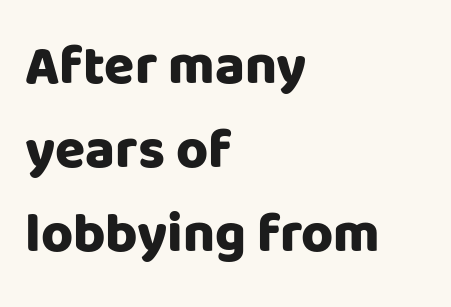
{"serif": "no", "italic": "no", "bold": "yes", "weight": "heavy", "width": "normal", "stroke_contrast": "low", "x_height": "large", "monospaced": "no", "underline": "no", "align": "left", "line_spacing": "normal", "line_spacing_ratio": 1.53, "letter_spacing": "normal", "letter_spacing_em": 0.0, "glyph_px": 55}
